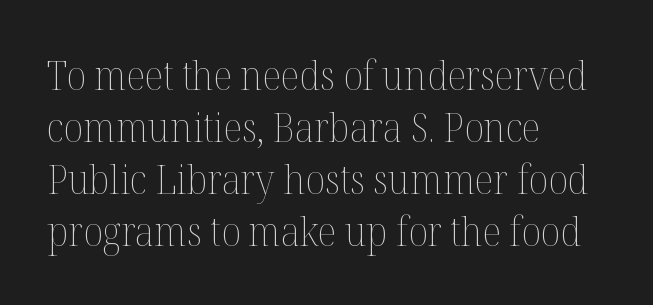
Q: Is the text bold? A: No.
Q: Is the text italic (slanted)? A: No, it is upright.
Q: Is the text underlined? A: No.
Q: How is the paragraph aligned? A: Left-aligned.
Q: Is the spacing between letters normal or unusually wide? A: Normal.
Q: Is the spacing between lines tight, normal or loose? A: Normal.
Q: Width (condensed, normal, or wide)? A: Normal.
Q: Stroke contrast? A: Medium.
Q: x-height? A: Medium.
Q: Monospaced? A: No.
